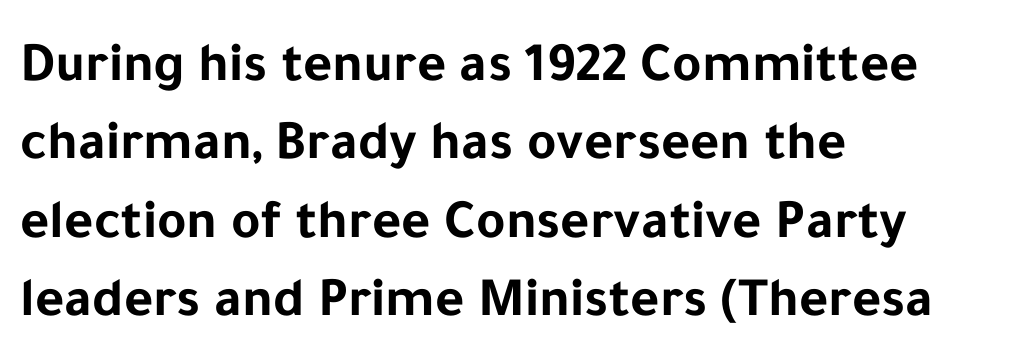
I'd call this a sans setting — the letters go barefoot. Casual observation: everything's shoved over to the left. Italic? Not at all — the glyphs are vertical. Line spacing here is normal. Each word holds together tightly as a unit, with standard inter-letter gaps.
